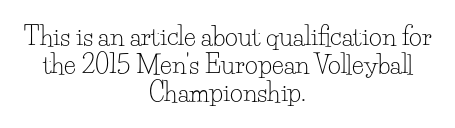
The image shows 25 px text type, upright; set centered, tight line spacing (1.12x), normal letter spacing, not underlined.
